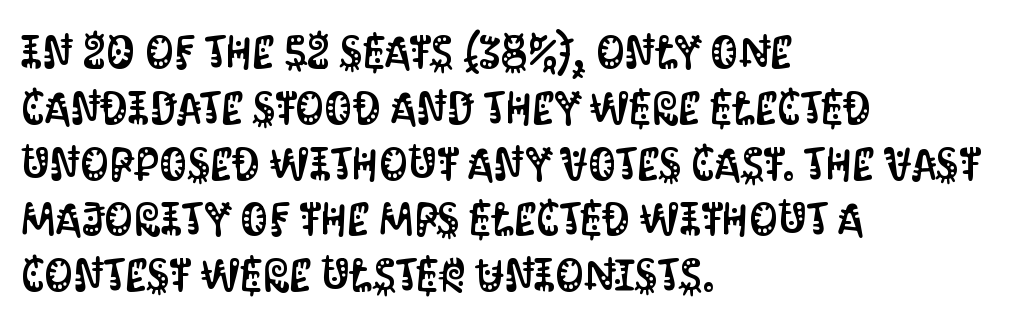
This sample is left-justified, so line endings fall wherever the words run out. Grotesque or geometric, the face here clearly has no serifs. A typesetter would mark this as roman, not italic. The specimen omits any rule beneath the text block's lines. The horizontal fit of the characters is conventional and even.
